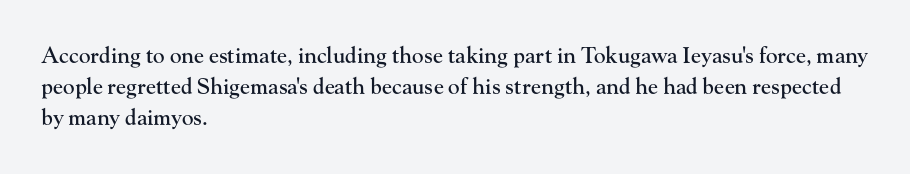
Q: Is the text italic (slanted)? A: No, it is upright.
Q: Is the text underlined? A: No.
Q: How is the paragraph aligned? A: Left-aligned.
Q: Is the spacing between letters normal or unusually wide? A: Normal.
Q: Is the spacing between lines tight, normal or loose? A: Normal.
